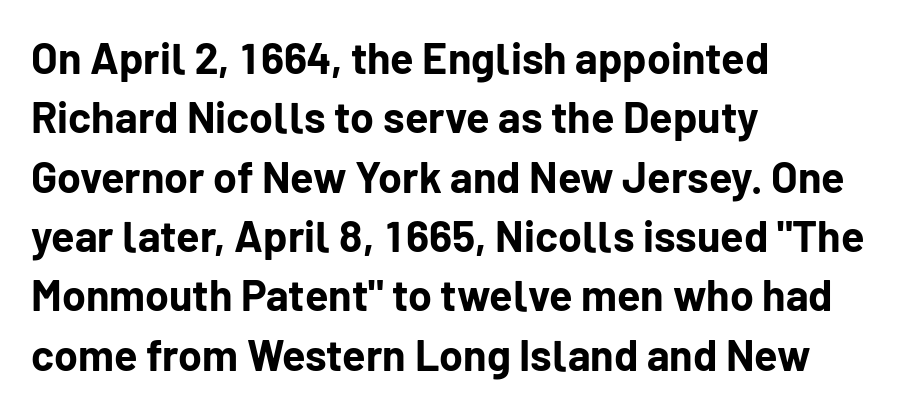
{"serif": "no", "italic": "no", "bold": "yes", "weight": "bold", "width": "normal", "stroke_contrast": "low", "x_height": "medium", "monospaced": "no", "underline": "no", "align": "left", "line_spacing": "normal", "line_spacing_ratio": 1.38, "letter_spacing": "normal", "letter_spacing_em": 0.0, "glyph_px": 43}
